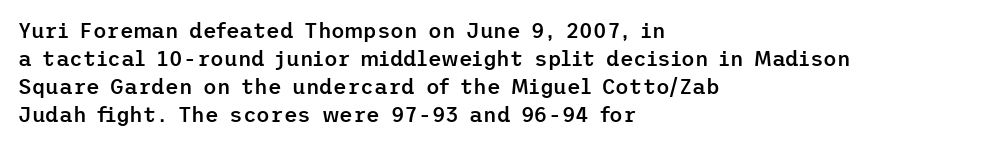
The image shows 21 px text type, upright; set left-aligned, normal line spacing (1.34x), normal letter spacing, not underlined.
